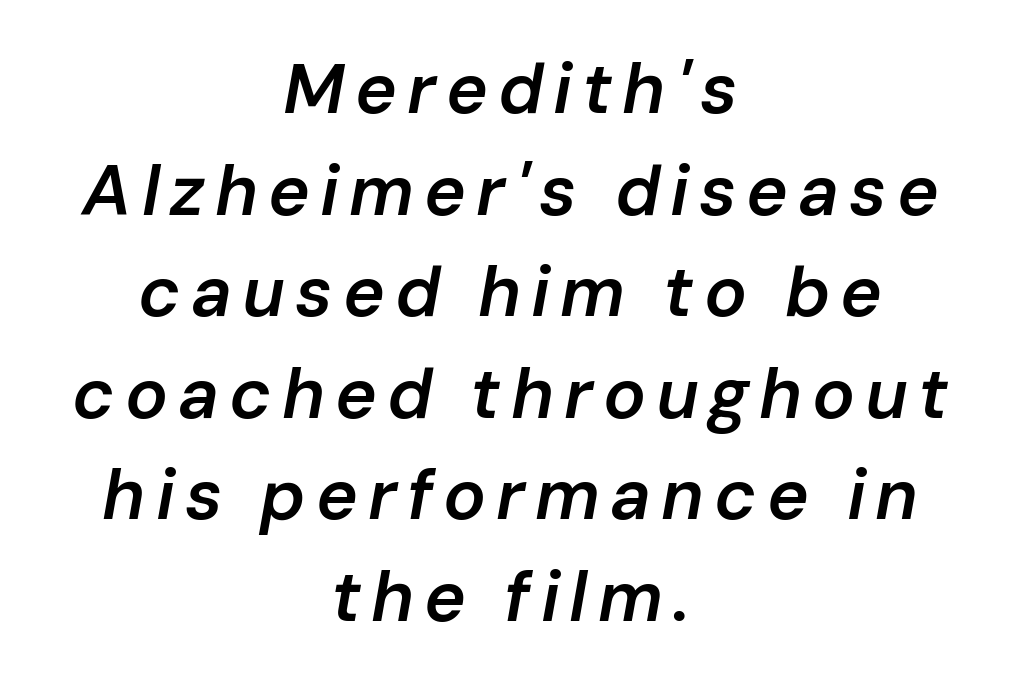
The image shows 71 px semibold type, italic (leaning right); set centered, normal line spacing (1.43x), not underlined; low stroke contrast and a medium x-height.
